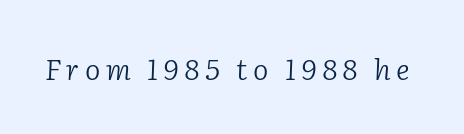
The image shows 29 px light serif type, italic (leaning right); set not underlined; low stroke contrast and a medium x-height.
